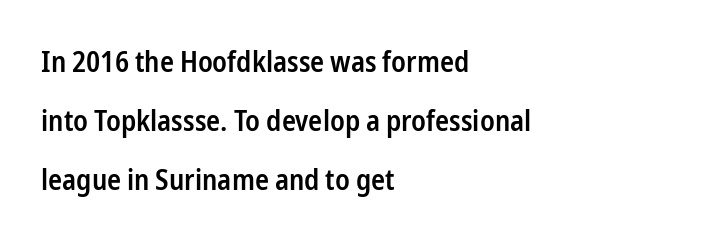
The image shows 29 px semibold, condensed sans-serif type, upright; set left-aligned, loose line spacing (2.04x), normal letter spacing, not underlined; low stroke contrast and a medium x-height.
